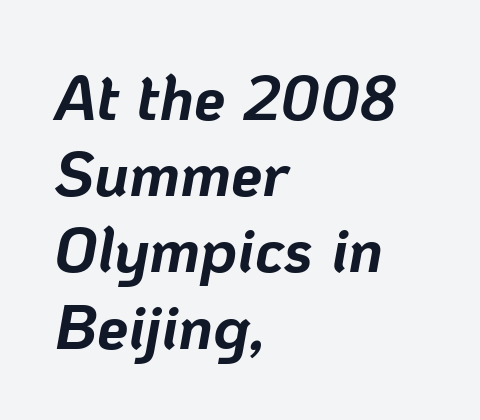
{"italic": "yes", "lean": "right", "slant_degrees": 10, "bold": "yes", "weight": "bold", "width": "normal", "stroke_contrast": "low", "x_height": "medium", "monospaced": "no", "underline": "no", "align": "left", "line_spacing_ratio": 1.21, "letter_spacing": "normal", "letter_spacing_em": 0.0, "glyph_px": 63}
